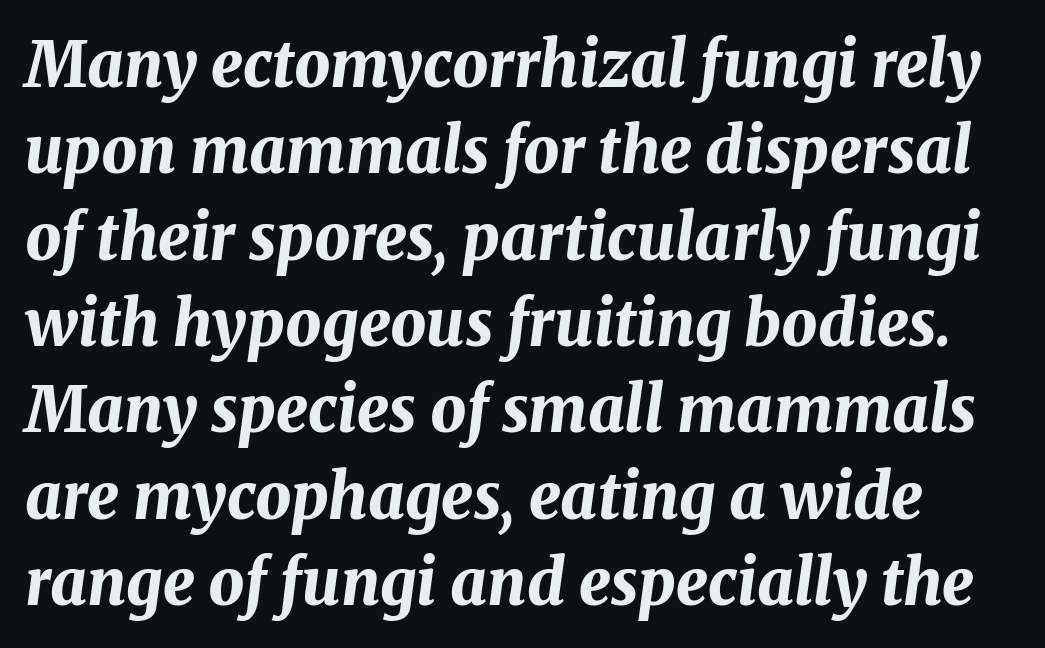
Q: Is the text bold? A: Yes.
Q: Is the text italic (slanted)? A: Yes, it leans right by about 8 degrees.
Q: Is the text underlined? A: No.
Q: Is the spacing between letters normal or unusually wide? A: Normal.
Q: Is the spacing between lines tight, normal or loose? A: Normal.
Q: Width (condensed, normal, or wide)? A: Normal.
Q: Stroke contrast? A: Medium.
Q: x-height? A: Medium.
Q: Monospaced? A: No.
